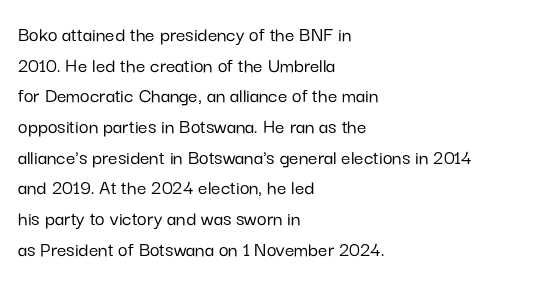
{"italic": "no", "underline": "no", "align": "left", "line_spacing": "normal", "line_spacing_ratio": 1.46, "letter_spacing": "normal", "letter_spacing_em": 0.0, "glyph_px": 21}
